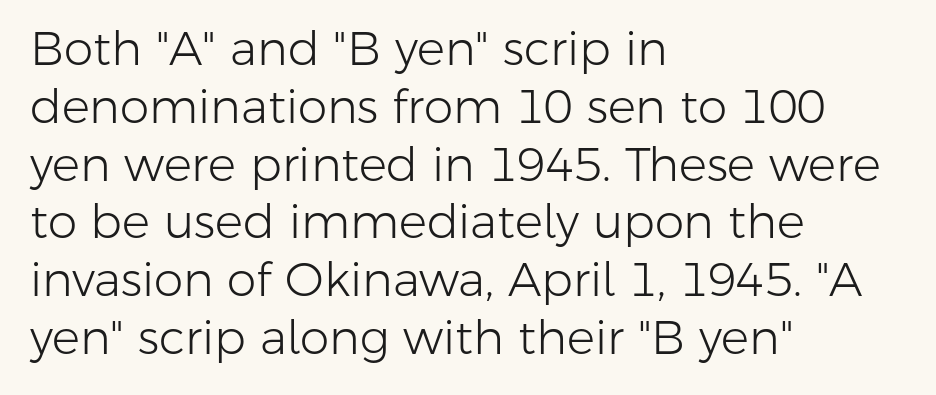
Q: Is the text bold? A: No.
Q: Is the text italic (slanted)? A: No, it is upright.
Q: Is the typeface a serif or a sans-serif typeface? A: Sans-serif.
Q: Is the text underlined? A: No.
Q: How is the paragraph aligned? A: Left-aligned.
Q: Is the spacing between letters normal or unusually wide? A: Normal.
Q: Width (condensed, normal, or wide)? A: Normal.
Q: Stroke contrast? A: Low.
Q: x-height? A: Medium.
Q: Monospaced? A: No.
